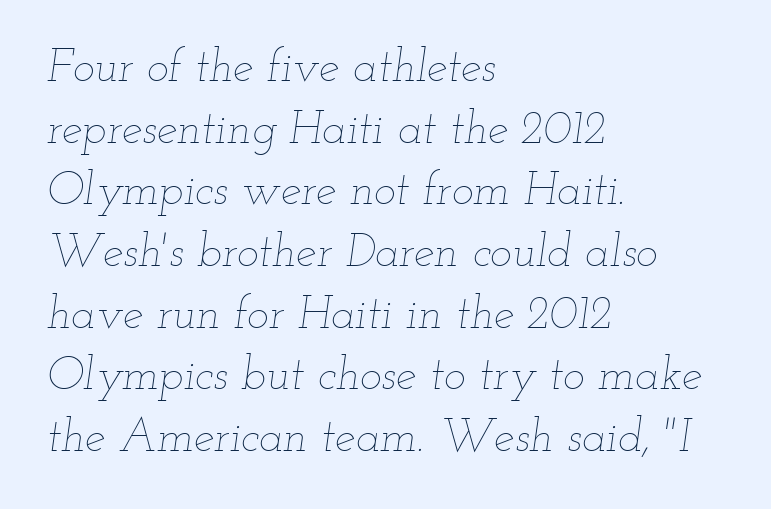
The image shows 46 px thin, wide type, italic (leaning right); set left-aligned, normal line spacing (1.34x), normal letter spacing, not underlined; low stroke contrast and a small x-height.
